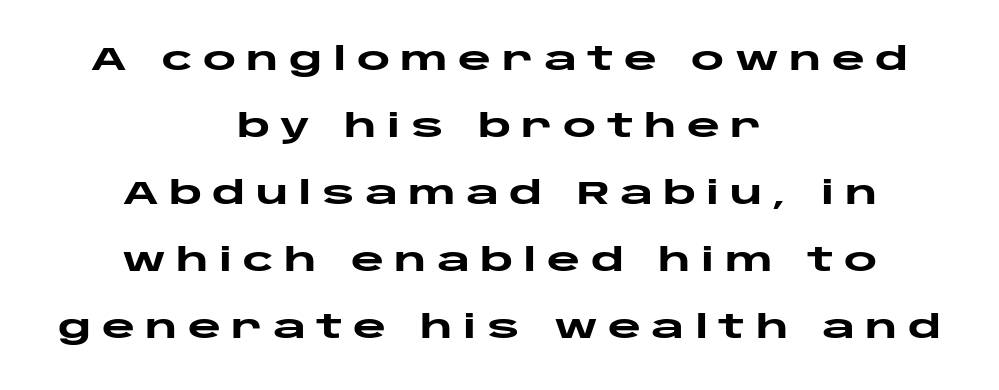
Q: Is the text bold? A: Yes.
Q: Is the text italic (slanted)? A: No, it is upright.
Q: Is the typeface a serif or a sans-serif typeface? A: Sans-serif.
Q: Is the text underlined? A: No.
Q: How is the paragraph aligned? A: Centered.
Q: Is the spacing between letters normal or unusually wide? A: Unusually wide.
Q: Is the spacing between lines tight, normal or loose? A: Loose.
Q: Width (condensed, normal, or wide)? A: Wide.
Q: Stroke contrast? A: Low.
Q: x-height? A: Large.
Q: Monospaced? A: No.
